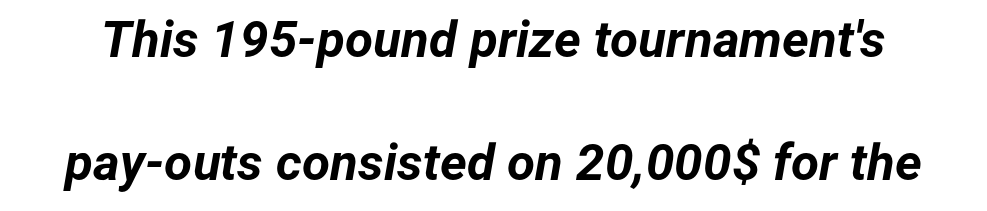
{"italic": "yes", "lean": "right", "slant_degrees": 12, "bold": "yes", "weight": "bold", "width": "normal", "stroke_contrast": "low", "x_height": "medium", "monospaced": "no", "underline": "no", "line_spacing": "loose", "line_spacing_ratio": 2.41, "letter_spacing": "normal", "letter_spacing_em": 0.0, "glyph_px": 51}
